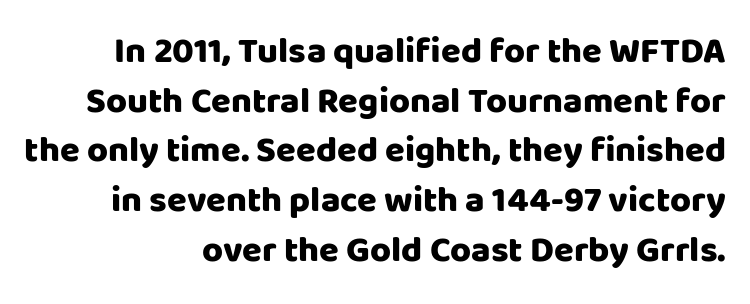
{"serif": "no", "italic": "no", "bold": "yes", "weight": "heavy", "width": "normal", "stroke_contrast": "low", "x_height": "large", "monospaced": "no", "underline": "no", "align": "right", "line_spacing": "normal", "line_spacing_ratio": 1.38, "letter_spacing": "normal", "letter_spacing_em": 0.0, "glyph_px": 36}
